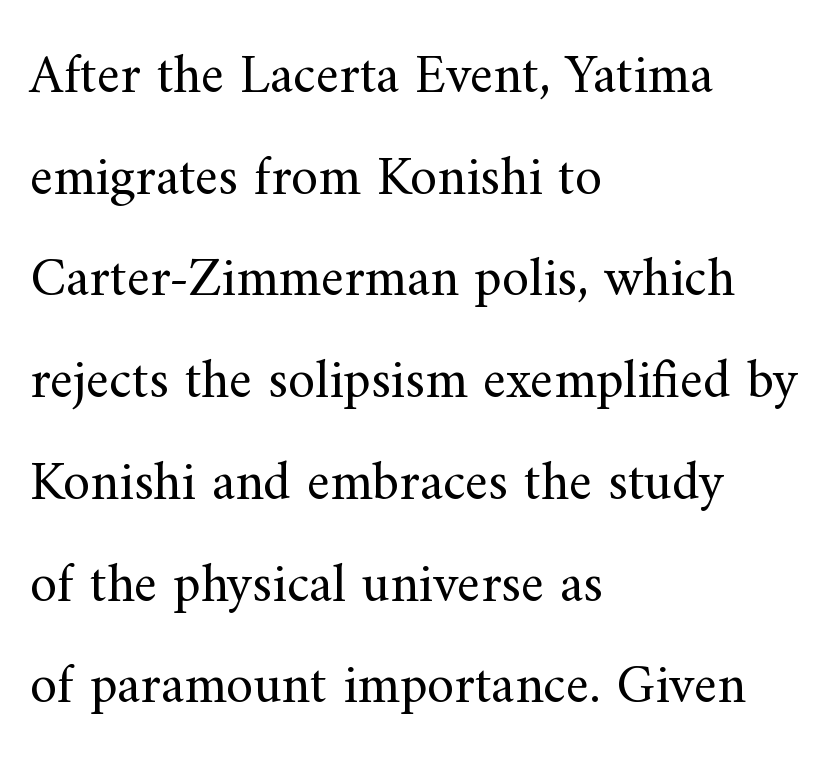
The image shows 55 px regular-weight serif type, upright; set left-aligned, line spacing 1.85x, normal letter spacing, not underlined; medium stroke contrast and a small x-height.
